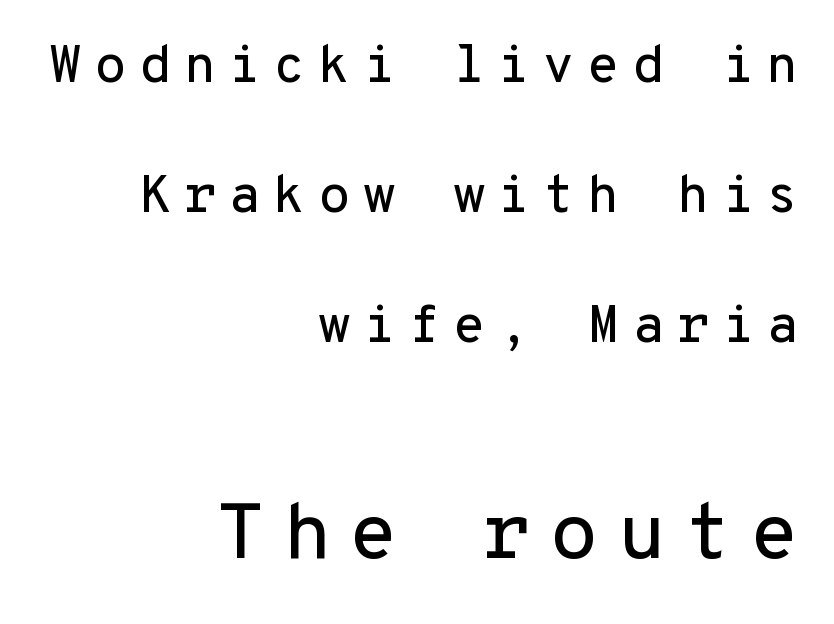
The image shows 79 px sans-serif type, upright, monospaced; set right-aligned, loose line spacing (2.45x), unusually wide letter spacing (+0.23 em), not underlined; the second (bottom) block is 1.49x larger; low stroke contrast and a medium x-height.
